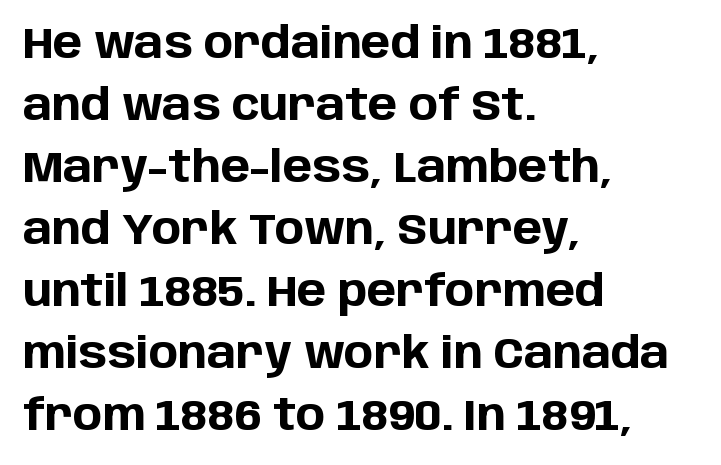
Letter spacing: default. Reading down the column, the eye jumps a familiar distance to each next line. Character widths vary here, with narrow letters taking less room than wide ones. The axis of the letterforms is exactly vertical. The baseline area is clear.
